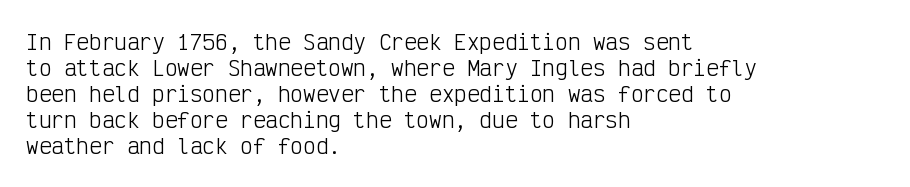
The typography opts for an upright posture over an oblique one. Unmarked baselines from the first word to the last. Students, note that the glyphs here touch the page at normal intervals. Which margin do the lines hug? The left one — the right edge is uneven. The typesetting does not lean heavy: it is not bold.
